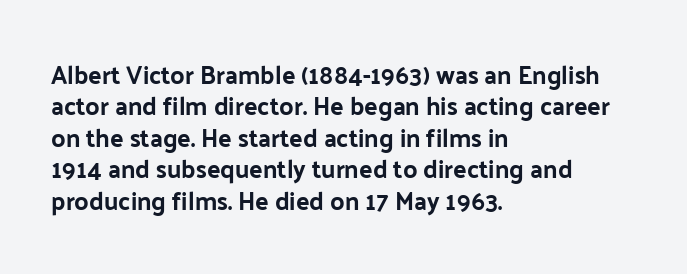
The image shows 25 px text type, upright; set left-aligned, normal line spacing (1.26x), normal letter spacing, not underlined.
